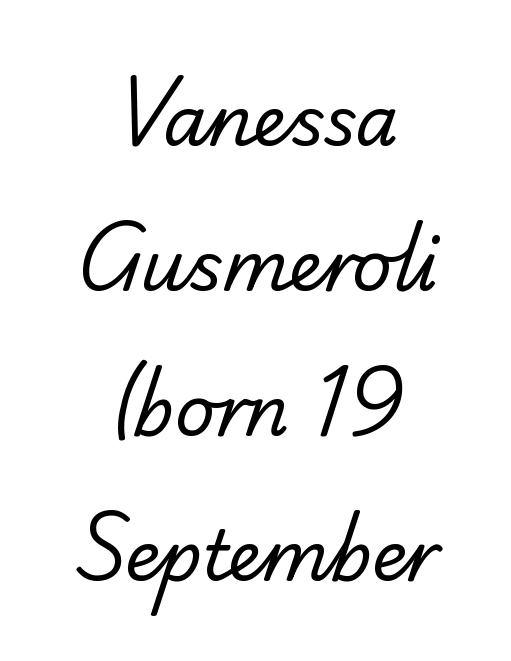
The image shows 69 px regular-weight serif type; set centered, loose line spacing (2.1x), normal letter spacing, not underlined; low stroke contrast and a small x-height.
